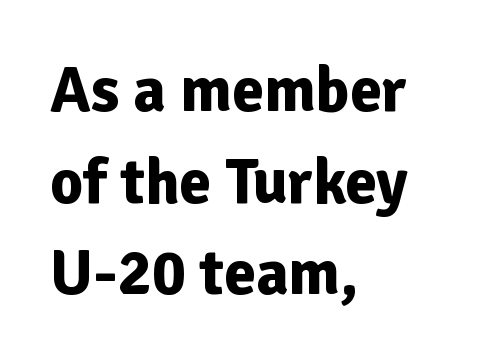
Is there any slant? The stems are plumb. These lines are rendered in a variable-pitch font. In terms of letterform style, serifs are entirely absent. The rendering uses a bold face; every stroke is thick and dark. Horizontally, the lines are justified to the leading edge only. Here the glyphs are tracked normally, forming tight word shapes.
